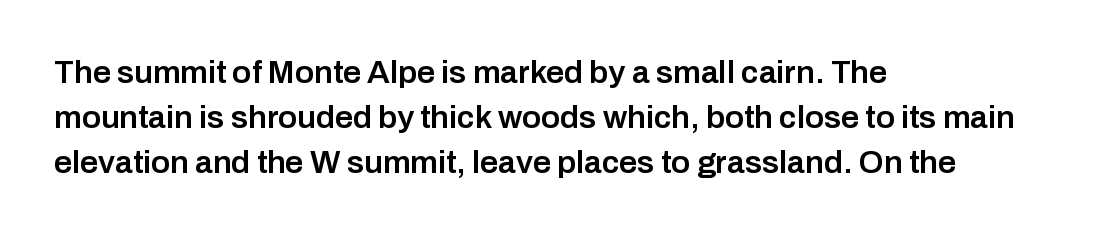
{"serif": "no", "italic": "no", "bold": "semi", "weight": "semibold", "width": "normal", "stroke_contrast": "low", "x_height": "medium", "monospaced": "no", "underline": "no", "align": "left", "line_spacing": "normal", "line_spacing_ratio": 1.41, "letter_spacing": "normal", "letter_spacing_em": 0.0, "glyph_px": 32}
